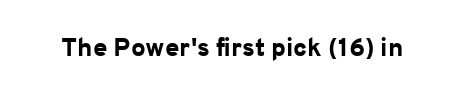
{"italic": "no", "bold": "yes", "underline": "no", "letter_spacing": "normal", "letter_spacing_em": 0.0, "glyph_px": 26}
